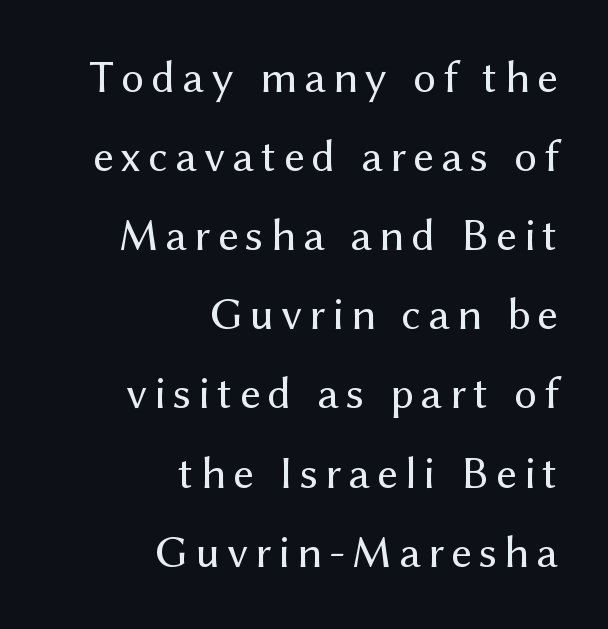
Q: Is the text bold? A: No.
Q: Is the text italic (slanted)? A: No, it is upright.
Q: Is the typeface a serif or a sans-serif typeface? A: Sans-serif.
Q: Is the text underlined? A: No.
Q: How is the paragraph aligned? A: Right-aligned.
Q: Width (condensed, normal, or wide)? A: Normal.
Q: Stroke contrast? A: Medium.
Q: x-height? A: Medium.
Q: Monospaced? A: No.
